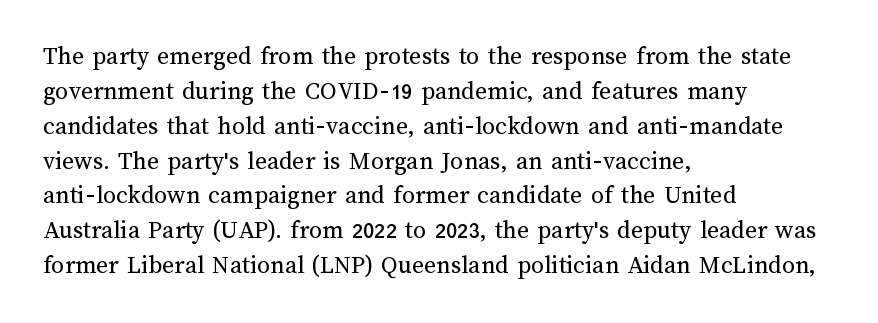
{"italic": "no", "bold": "no", "underline": "no", "align": "left", "line_spacing": "normal", "line_spacing_ratio": 1.34, "letter_spacing": "normal", "letter_spacing_em": 0.0, "glyph_px": 26}
